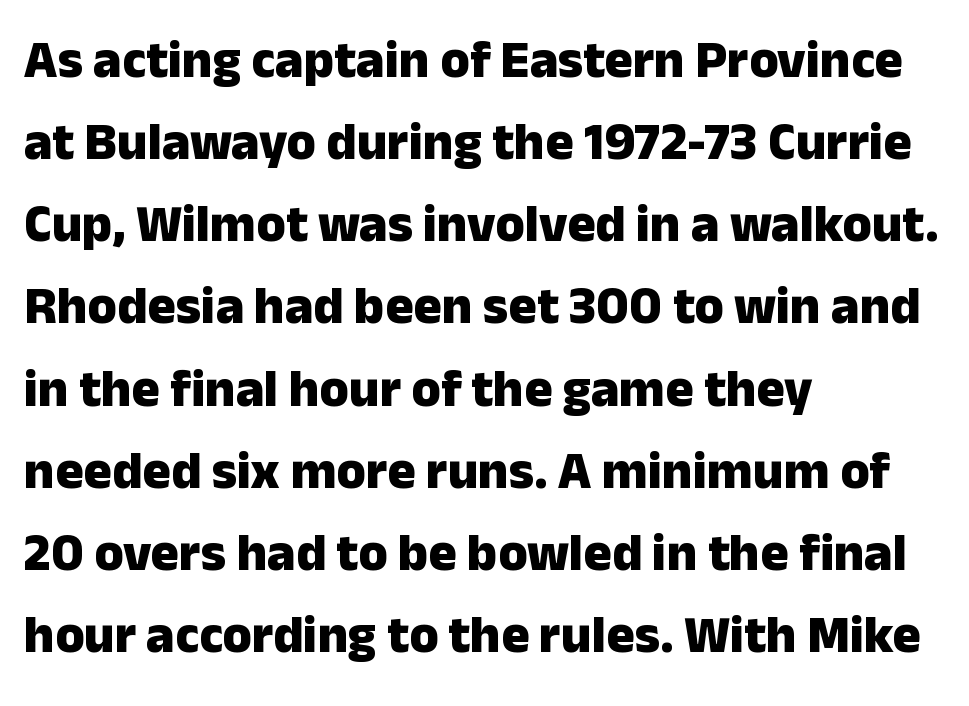
The image shows 53 px heavy sans-serif type, upright; set left-aligned, normal line spacing (1.55x), normal letter spacing, not underlined; low stroke contrast and a medium x-height.
